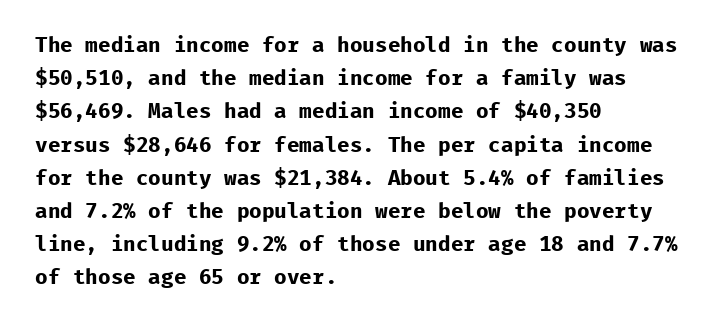
The image shows 21 px bold type, upright; set left-aligned, normal line spacing (1.58x), normal letter spacing, not underlined.
